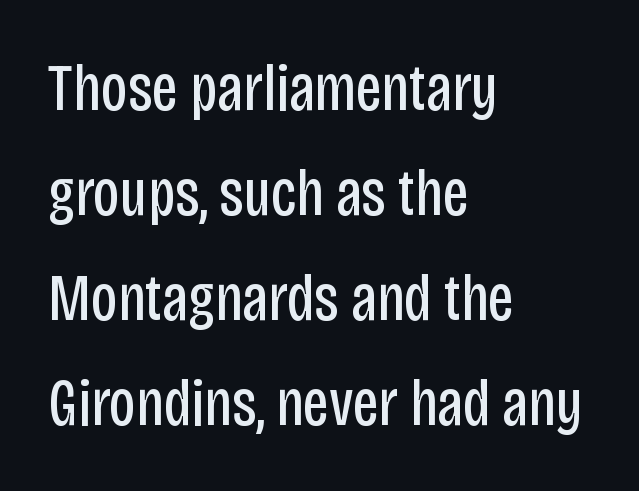
The image shows 66 px regular-weight, condensed sans-serif type, upright; set left-aligned, normal line spacing (1.59x), normal letter spacing, not underlined; low stroke contrast and a large x-height.
